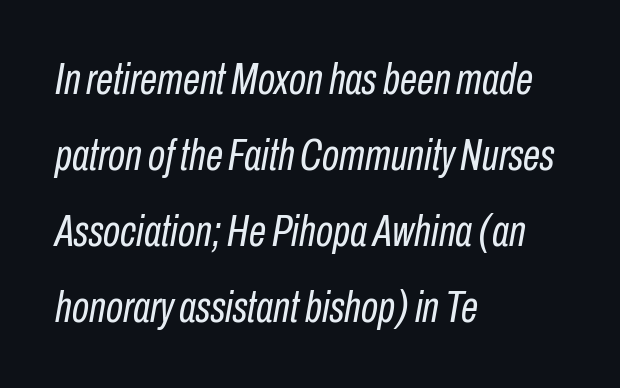
{"italic": "yes", "lean": "right", "slant_degrees": 10, "bold": "no", "weight": "regular", "width": "condensed", "stroke_contrast": "low", "x_height": "medium", "monospaced": "no", "underline": "no", "align": "left", "line_spacing_ratio": 1.73, "letter_spacing": "normal", "letter_spacing_em": 0.0, "glyph_px": 44}
